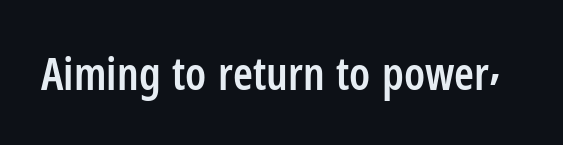
The image shows 45 px semibold, condensed sans-serif type, upright; set normal letter spacing, not underlined; low stroke contrast and a medium x-height.
